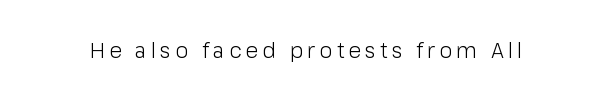
{"italic": "no", "bold": "no", "underline": "no", "letter_spacing": "wide", "letter_spacing_em": 0.2, "glyph_px": 21}
